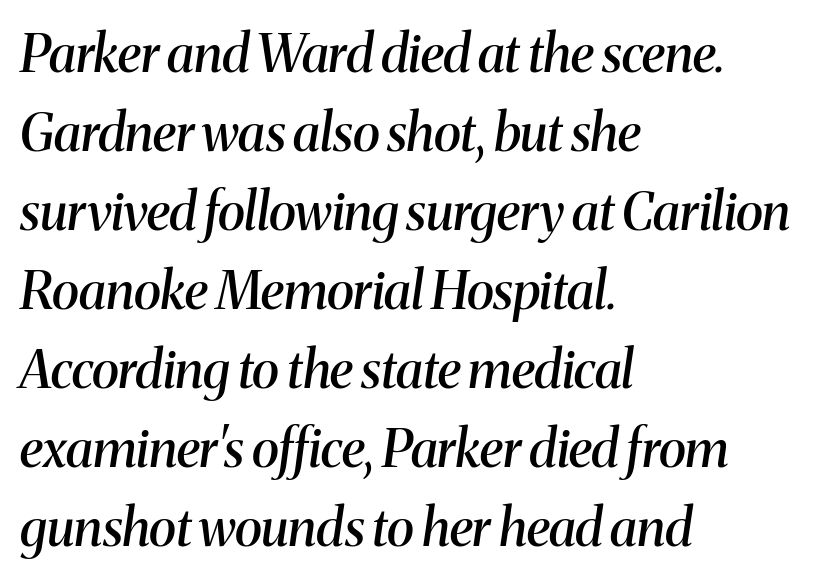
The image shows 52 px semibold serif type, italic (leaning right); set left-aligned, normal line spacing (1.52x), normal letter spacing, not underlined; medium stroke contrast and a medium x-height.
